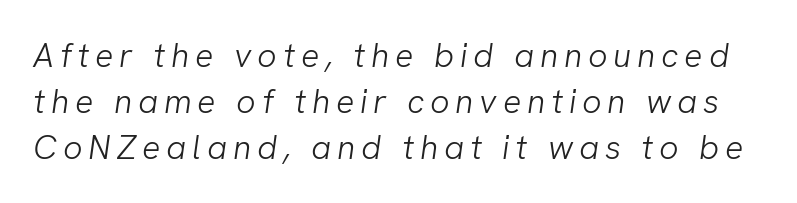
The image shows 34 px light sans-serif type; set normal line spacing (1.35x), not underlined; low stroke contrast and a medium x-height.
